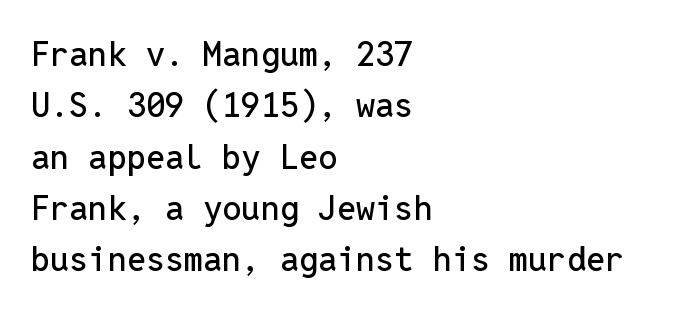
{"serif": "no", "italic": "no", "width": "normal", "stroke_contrast": "low", "x_height": "medium", "monospaced": "yes", "underline": "no", "align": "left", "line_spacing": "normal", "line_spacing_ratio": 1.51, "letter_spacing": "normal", "letter_spacing_em": 0.0, "glyph_px": 34}
